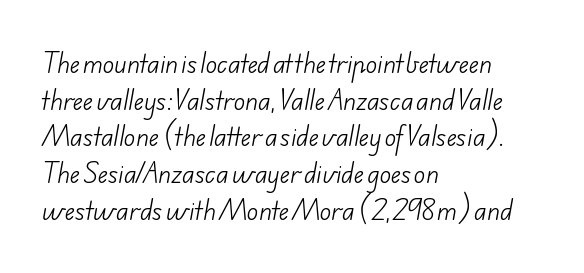
Spacing between characters is what you'd get straight out of the box. Where is the straight margin? On the left. These glyphs show unthickened strokes, regular width or finer. The rendering uses a moderate line-height, typical for paragraphs. The glyphs are unaccompanied by any horizontal stroke below them.
